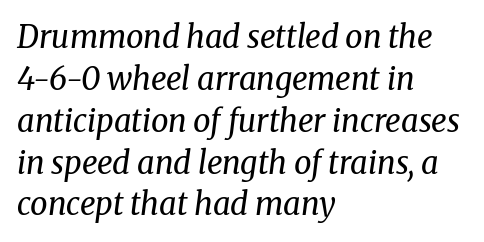
Q: Is the text bold? A: No.
Q: Is the text italic (slanted)? A: Yes, it leans right by about 8 degrees.
Q: Is the typeface a serif or a sans-serif typeface? A: Serif.
Q: Is the text underlined? A: No.
Q: How is the paragraph aligned? A: Left-aligned.
Q: Is the spacing between letters normal or unusually wide? A: Normal.
Q: Is the spacing between lines tight, normal or loose? A: Normal.
Q: Width (condensed, normal, or wide)? A: Normal.
Q: Stroke contrast? A: Medium.
Q: x-height? A: Medium.
Q: Monospaced? A: No.
